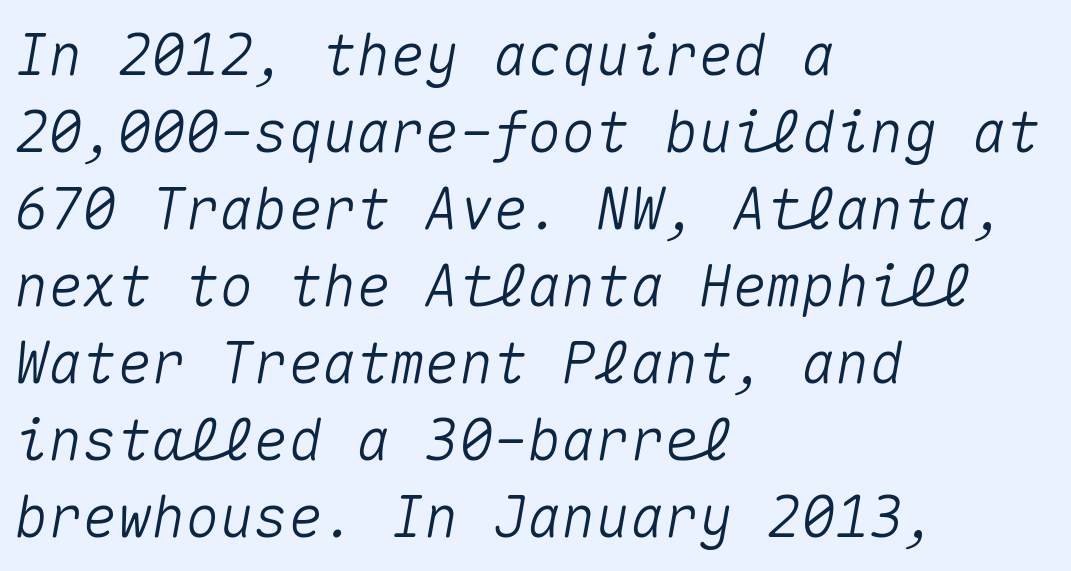
{"italic": "yes", "lean": "right", "slant_degrees": 10, "width": "normal", "stroke_contrast": "medium", "x_height": "medium", "monospaced": "yes", "underline": "no", "align": "left", "line_spacing": "normal", "line_spacing_ratio": 1.35, "letter_spacing": "normal", "letter_spacing_em": 0.0, "glyph_px": 57}
